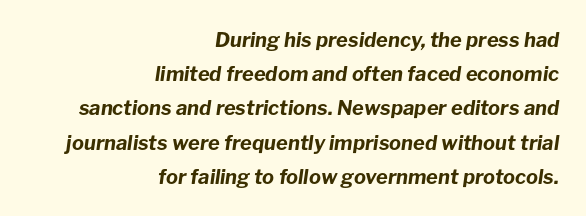
{"italic": "yes", "lean": "right", "slant_degrees": 8, "bold": "yes", "underline": "no", "align": "right", "line_spacing_ratio": 1.71, "letter_spacing": "normal", "letter_spacing_em": 0.0, "glyph_px": 20}
